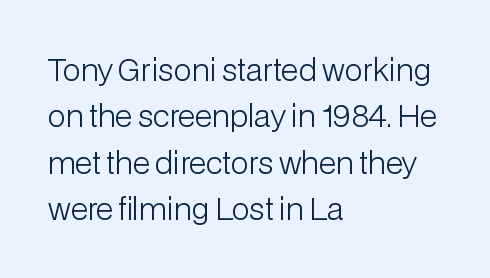
{"serif": "no", "italic": "no", "bold": "no", "weight": "light", "width": "normal", "stroke_contrast": "low", "x_height": "medium", "monospaced": "no", "underline": "no", "align": "left", "line_spacing": "normal", "line_spacing_ratio": 1.55, "letter_spacing": "normal", "letter_spacing_em": 0.0, "glyph_px": 30}
